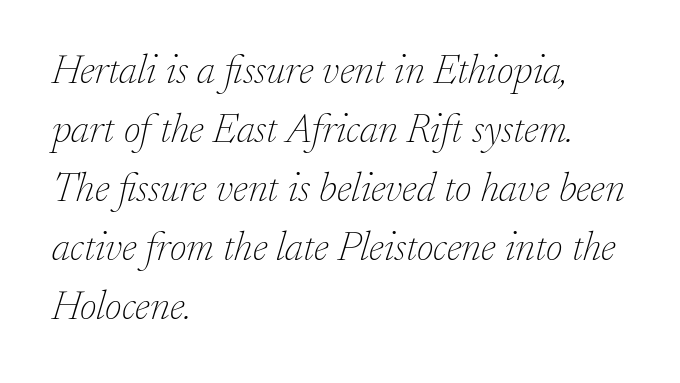
The image shows 41 px thin serif type, italic (leaning right); set left-aligned, normal line spacing (1.44x), normal letter spacing, not underlined; low stroke contrast and a small x-height.
